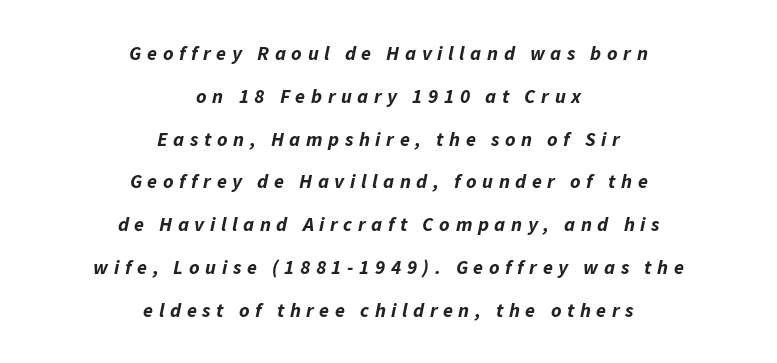
The image shows 20 px bold type, italic (leaning right); set centered, loose line spacing (2.14x), unusually wide letter spacing (+0.28 em), not underlined.
